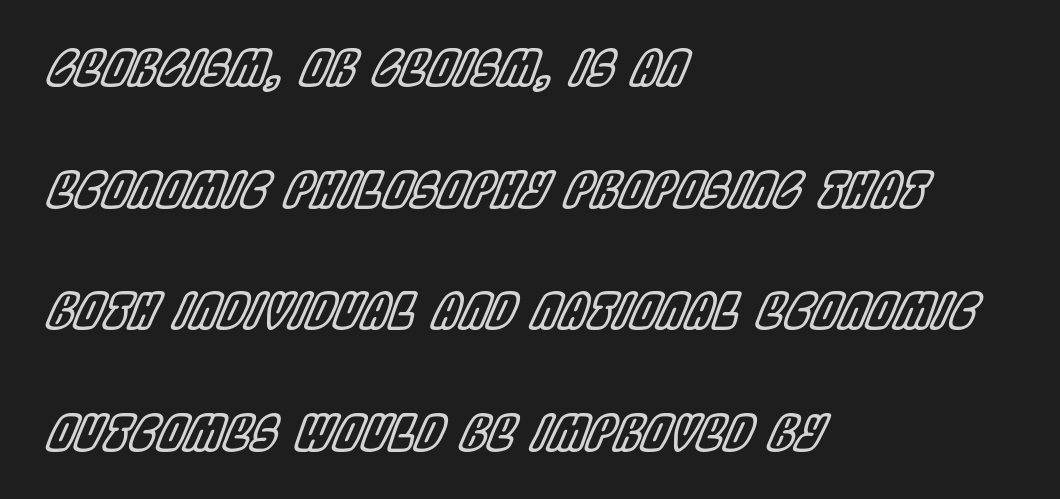
The image shows 49 px condensed type, italic (leaning right); set left-aligned, loose line spacing (2.48x), normal letter spacing, not underlined; a large x-height.
